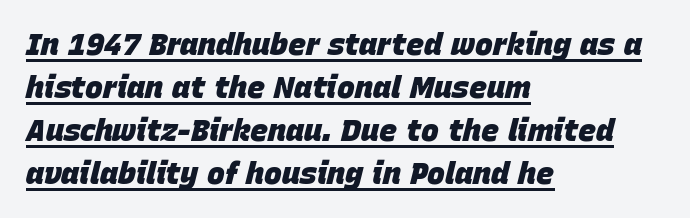
The image shows 30 px heavy type, italic (leaning right); set left-aligned, normal line spacing (1.43x), normal letter spacing, underlined; low stroke contrast and a large x-height.
